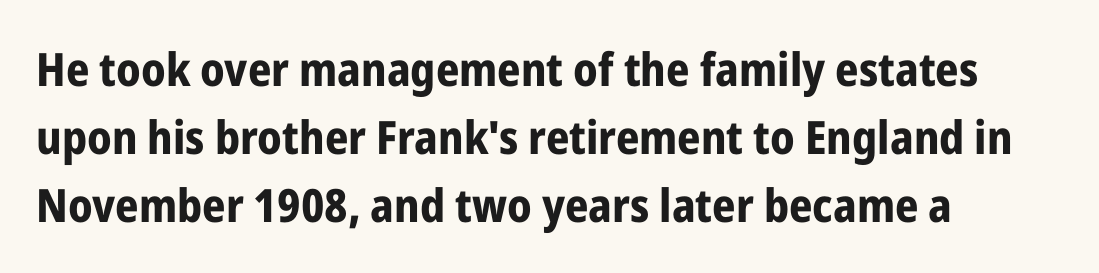
The image shows 46 px bold, condensed sans-serif type, upright; set left-aligned, normal line spacing (1.48x), normal letter spacing, not underlined; low stroke contrast and a medium x-height.
